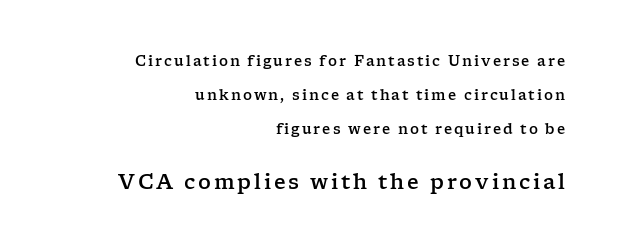
The image shows 20 px text type, upright; set right-aligned, loose line spacing (2.42x), not underlined; the second (bottom) block is 1.43x larger.
